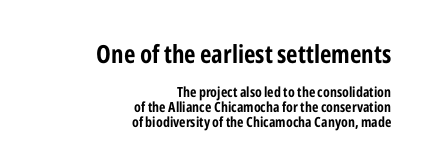
{"italic": "no", "bold": "yes", "underline": "no", "align": "right", "line_spacing": "tight", "line_spacing_ratio": 1.05, "letter_spacing": "normal", "letter_spacing_em": 0.0, "larger_block": "first", "size_ratio": 1.79, "glyph_px": 25}
